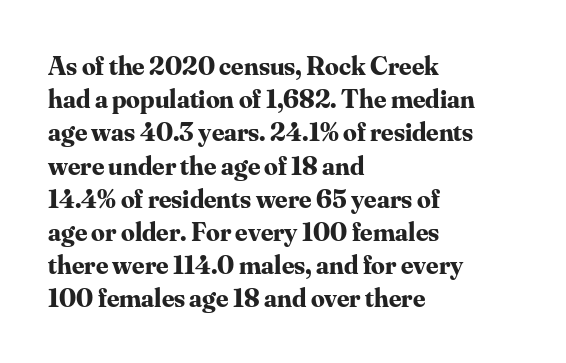
The image shows 27 px bold type, upright; set left-aligned, line spacing 1.23x, normal letter spacing, not underlined.
